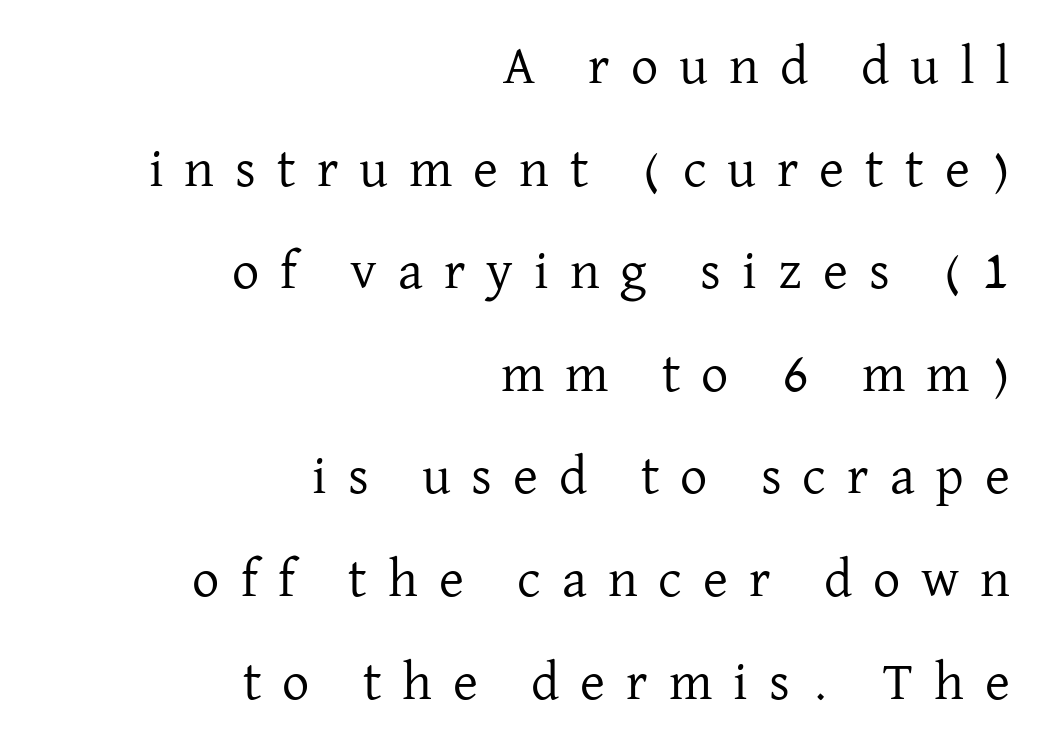
Q: Is the text bold? A: No.
Q: Is the text italic (slanted)? A: No, it is upright.
Q: Is the typeface a serif or a sans-serif typeface? A: Serif.
Q: Is the text underlined? A: No.
Q: How is the paragraph aligned? A: Right-aligned.
Q: Is the spacing between letters normal or unusually wide? A: Unusually wide.
Q: Is the spacing between lines tight, normal or loose? A: Loose.
Q: Width (condensed, normal, or wide)? A: Normal.
Q: Stroke contrast? A: Low.
Q: x-height? A: Medium.
Q: Monospaced? A: No.
